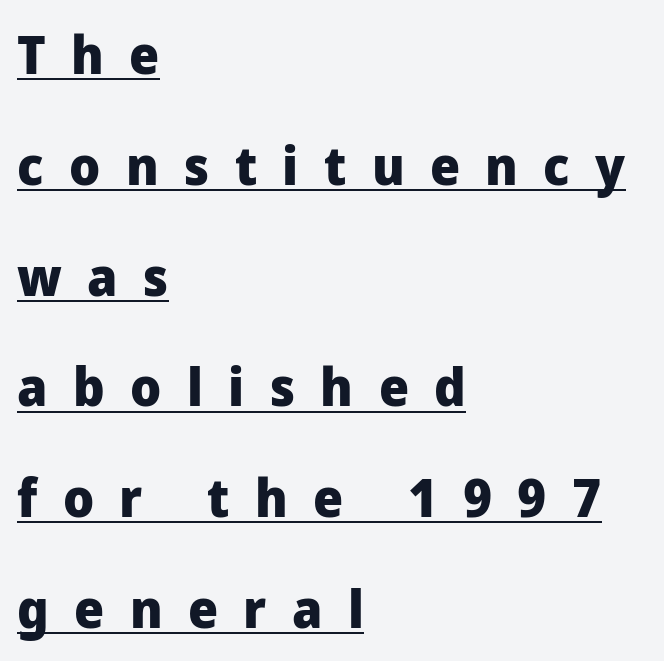
I'd call this a sans setting — the letters go barefoot. The setting favours the left margin, as ordinary paragraphs usually do. Do the characters align in a grid? No, the font is proportional. In terms of letterspacing, this is a distinctly airy, spread setting.
